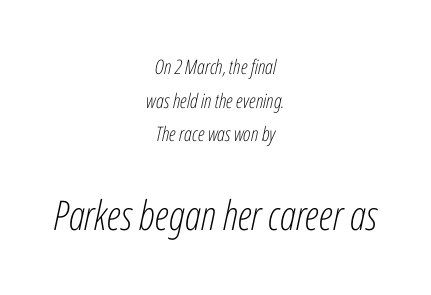
Q: Is the text bold? A: No.
Q: Is the text italic (slanted)? A: Yes, it leans right by about 12 degrees.
Q: Is the text underlined? A: No.
Q: How is the paragraph aligned? A: Centered.
Q: Is the spacing between letters normal or unusually wide? A: Normal.
Q: Is the spacing between lines tight, normal or loose? A: Normal.
Q: Which block of text is set in a larger size, the first (top) or the second (bottom)? A: The second (bottom) one.
Q: Width (condensed, normal, or wide)? A: Condensed.
Q: Stroke contrast? A: Low.
Q: x-height? A: Medium.
Q: Monospaced? A: No.
